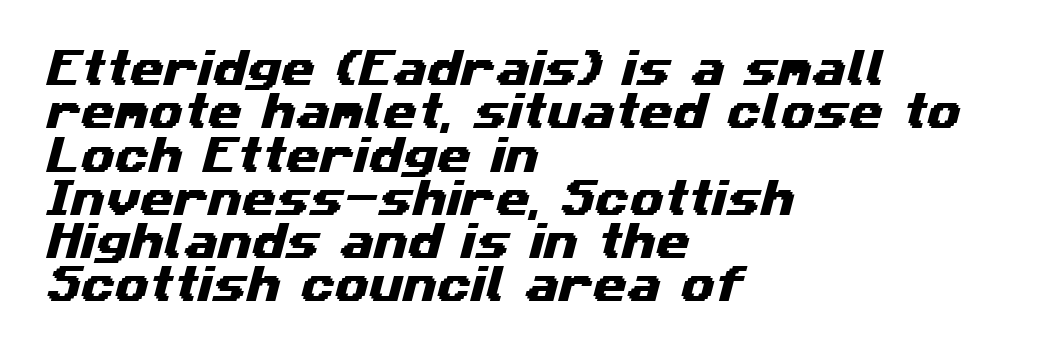
Q: Is the typeface a serif or a sans-serif typeface? A: Sans-serif.
Q: Is the text underlined? A: No.
Q: How is the paragraph aligned? A: Left-aligned.
Q: Is the spacing between letters normal or unusually wide? A: Normal.
Q: Is the spacing between lines tight, normal or loose? A: Tight.
Q: Width (condensed, normal, or wide)? A: Wide.
Q: Stroke contrast? A: Medium.
Q: x-height? A: Medium.
Q: Monospaced? A: No.
